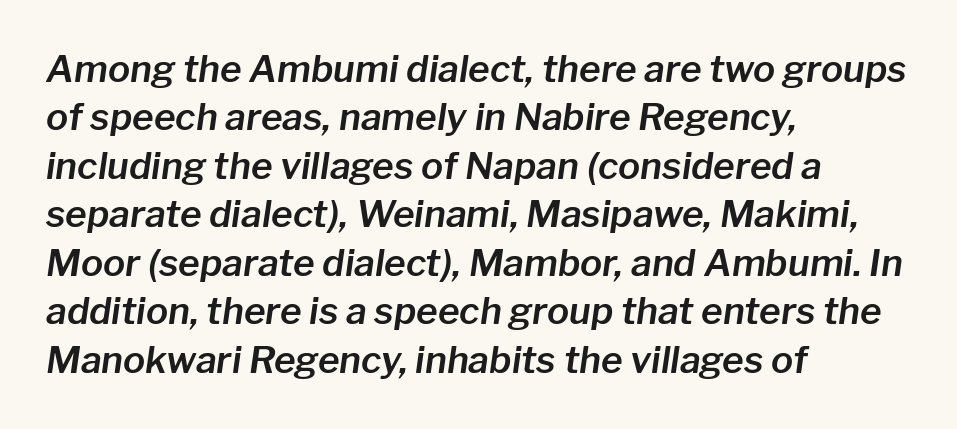
{"italic": "yes", "lean": "right", "slant_degrees": 8, "width": "normal", "stroke_contrast": "low", "x_height": "medium", "monospaced": "no", "underline": "no", "align": "left", "line_spacing": "normal", "line_spacing_ratio": 1.31, "letter_spacing": "normal", "letter_spacing_em": 0.0, "glyph_px": 37}
